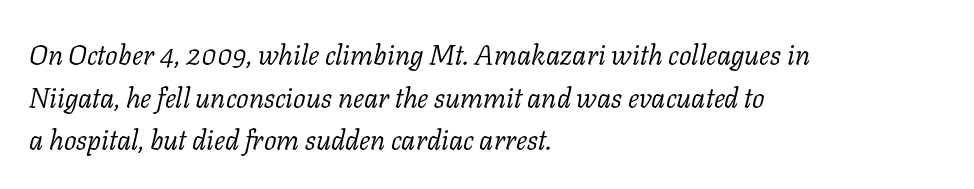
{"serif": "yes", "italic": "yes", "lean": "right", "slant_degrees": 11, "bold": "no", "weight": "light", "width": "normal", "stroke_contrast": "low", "x_height": "medium", "monospaced": "no", "underline": "no", "align": "left", "line_spacing": "normal", "line_spacing_ratio": 1.52, "letter_spacing": "normal", "letter_spacing_em": 0.0, "glyph_px": 28}
